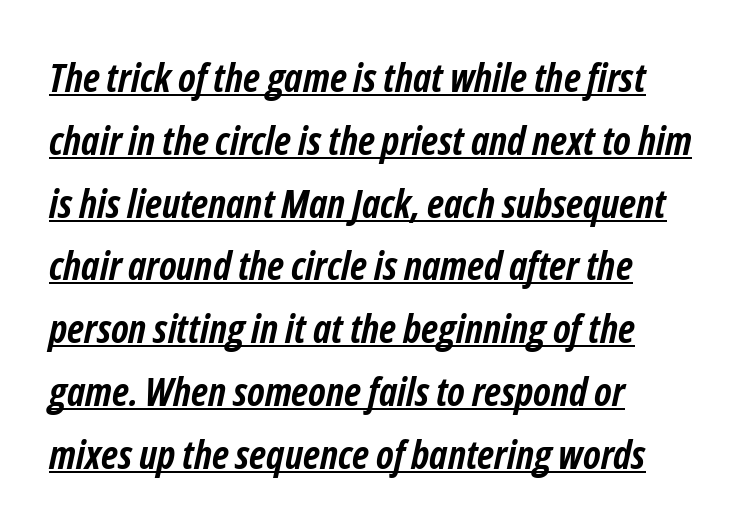
Q: Is the text bold? A: Yes.
Q: Is the text italic (slanted)? A: Yes, it leans right by about 12 degrees.
Q: Is the text underlined? A: Yes.
Q: How is the paragraph aligned? A: Left-aligned.
Q: Is the spacing between letters normal or unusually wide? A: Normal.
Q: Is the spacing between lines tight, normal or loose? A: Normal.
Q: Width (condensed, normal, or wide)? A: Condensed.
Q: Stroke contrast? A: Low.
Q: x-height? A: Medium.
Q: Monospaced? A: No.
